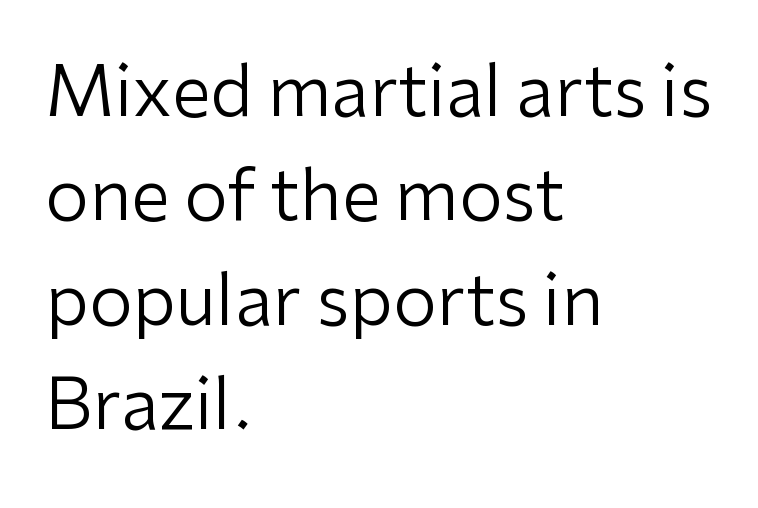
{"serif": "no", "italic": "no", "bold": "no", "weight": "regular", "width": "normal", "stroke_contrast": "low", "x_height": "medium", "monospaced": "no", "underline": "no", "align": "left", "line_spacing": "normal", "line_spacing_ratio": 1.49, "letter_spacing": "normal", "letter_spacing_em": 0.0, "glyph_px": 70}
